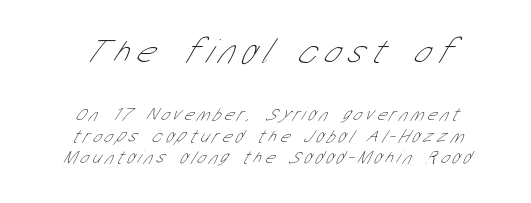
The image shows 35 px thin, condensed sans-serif type; set centered, line spacing 1.2x, unusually wide letter spacing (+0.2 em), not underlined; the first (top) block is 1.94x larger; low stroke contrast and a medium x-height.
